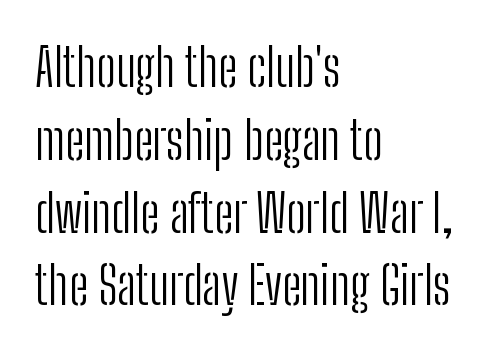
{"serif": "no", "italic": "no", "bold": "no", "weight": "light", "width": "condensed", "stroke_contrast": "low", "x_height": "medium", "monospaced": "no", "underline": "no", "align": "left", "line_spacing": "normal", "line_spacing_ratio": 1.4, "letter_spacing": "normal", "letter_spacing_em": 0.0, "glyph_px": 52}
